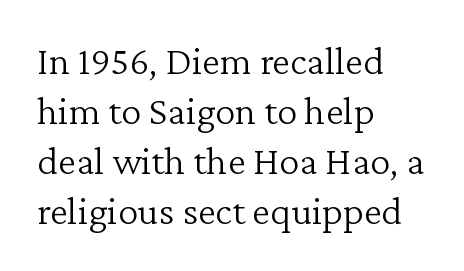
The image shows 41 px light serif type, upright; set left-aligned, line spacing 1.22x, normal letter spacing, not underlined; low stroke contrast and a medium x-height.
